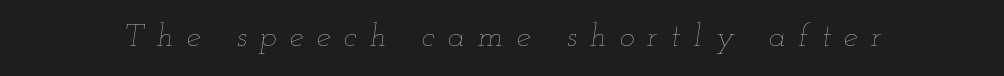
{"italic": "yes", "lean": "right", "slant_degrees": 12, "bold": "no", "weight": "thin", "width": "wide", "stroke_contrast": "low", "x_height": "small", "monospaced": "no", "underline": "no", "letter_spacing": "wide", "letter_spacing_em": 0.41, "glyph_px": 32}
